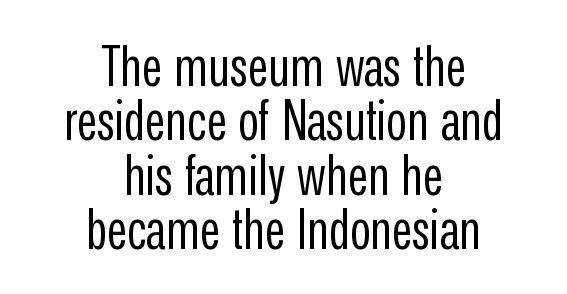
{"serif": "no", "italic": "no", "bold": "no", "weight": "regular", "width": "condensed", "stroke_contrast": "low", "x_height": "medium", "monospaced": "no", "underline": "no", "align": "center", "line_spacing": "tight", "line_spacing_ratio": 0.97, "letter_spacing": "normal", "letter_spacing_em": 0.0, "glyph_px": 56}
